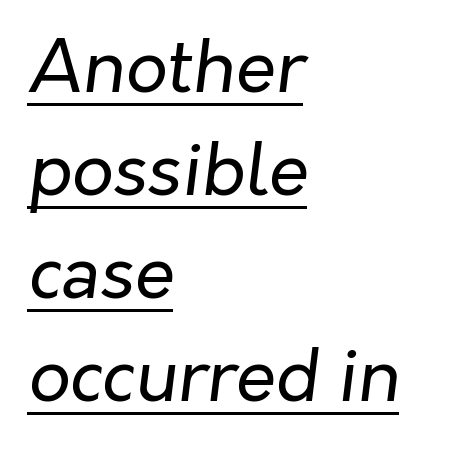
In terms of leading, this rendering sits right in the middle. The passage shown has conventional tracking throughout. Looks like regular typesetting: each glyph gets only the width it needs. The typesetter chose a ragged-right arrangement here.
